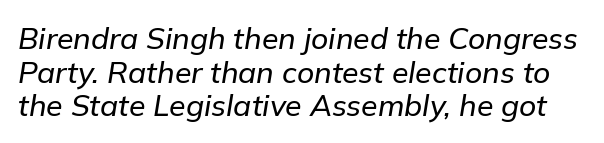
Q: Is the text italic (slanted)? A: Yes, it leans right by about 9 degrees.
Q: Is the text underlined? A: No.
Q: Is the spacing between letters normal or unusually wide? A: Normal.
Q: Is the spacing between lines tight, normal or loose? A: Tight.
Q: Width (condensed, normal, or wide)? A: Normal.
Q: Stroke contrast? A: Low.
Q: x-height? A: Medium.
Q: Monospaced? A: No.
